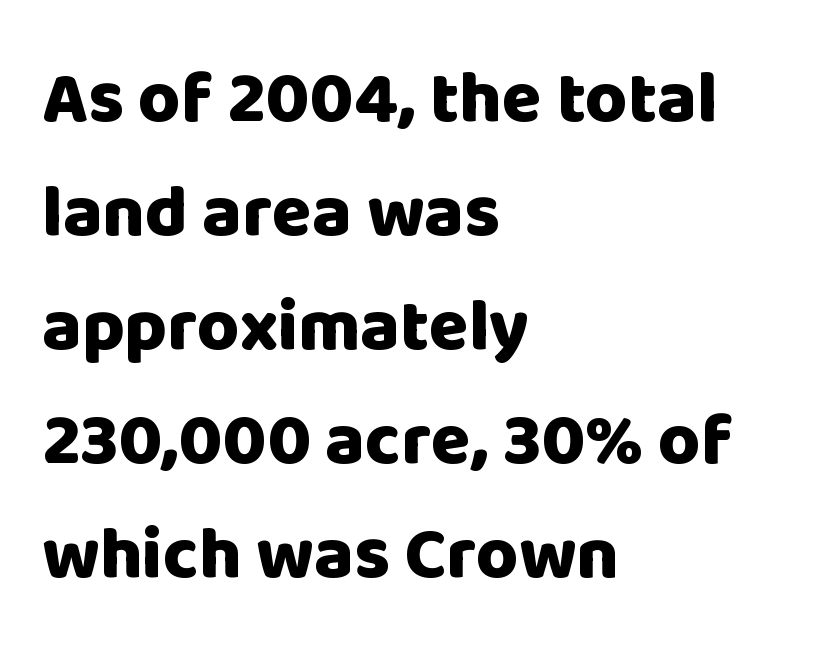
The image shows 73 px heavy sans-serif type, upright; set left-aligned, normal line spacing (1.56x), normal letter spacing, not underlined; low stroke contrast and a large x-height.
